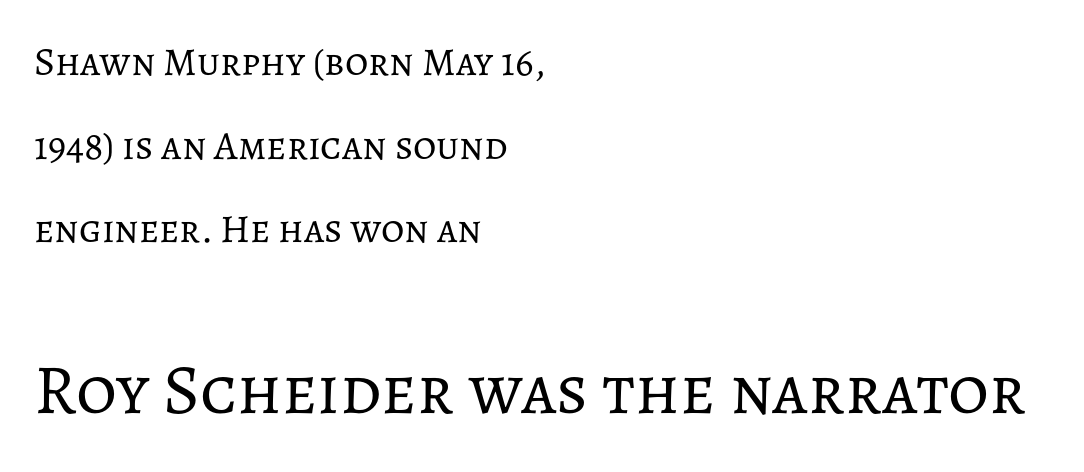
Size contrast runs from small at the top to large at the bottom. The passage shown stacks its lines with a broad gap. Nothing unusual about the tracking: characters are spaced as the font intends. Descenders are the only things crossing below the line. Horizontal alignment here is leftward, the default for most running prose.
